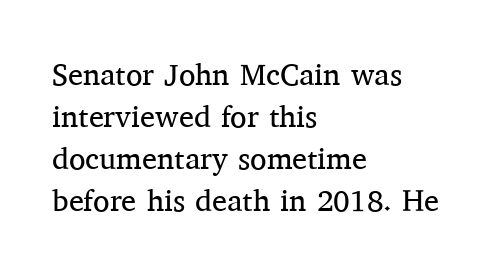
The horizontal fit of the characters is conventional and even. The letters look calm and open, with moderate or lighter stems. The rendering uses natural spacing where letterforms have individual widths. The typeface chosen for these lines features serifs. This is the regular roman posture of the typeface.
